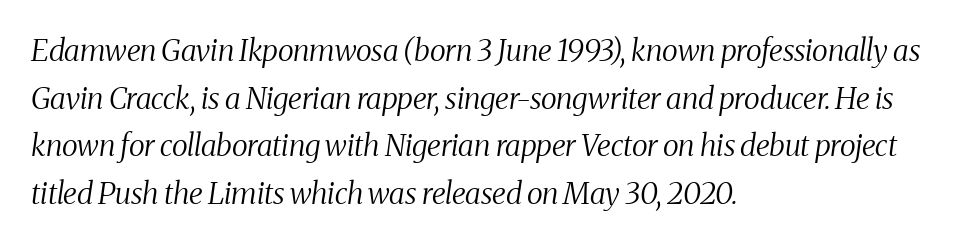
The image shows 30 px regular-weight, condensed serif type, italic (leaning right); set left-aligned, normal line spacing (1.59x), normal letter spacing, not underlined; medium stroke contrast and a medium x-height.
